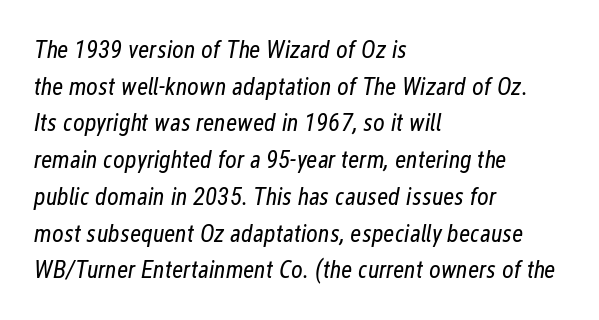
Q: Is the text bold? A: No.
Q: Is the text italic (slanted)? A: Yes, it leans right by about 12 degrees.
Q: Is the text underlined? A: No.
Q: How is the paragraph aligned? A: Left-aligned.
Q: Is the spacing between letters normal or unusually wide? A: Normal.
Q: Is the spacing between lines tight, normal or loose? A: Normal.
